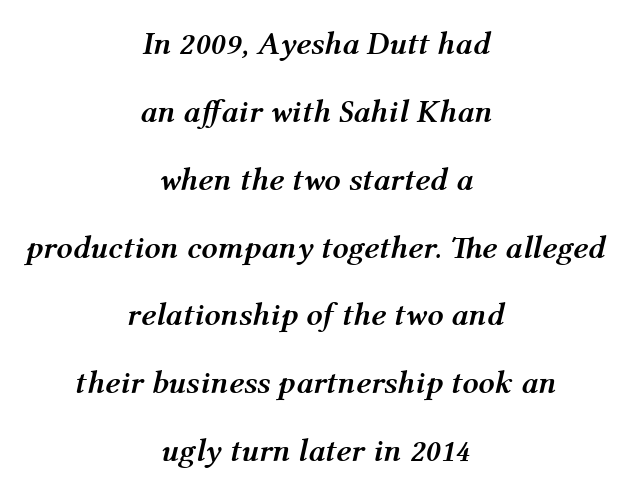
Q: Is the text bold? A: Yes.
Q: Is the text italic (slanted)? A: Yes, it leans right by about 12 degrees.
Q: Is the text underlined? A: No.
Q: How is the paragraph aligned? A: Centered.
Q: Is the spacing between letters normal or unusually wide? A: Normal.
Q: Is the spacing between lines tight, normal or loose? A: Loose.
Q: Width (condensed, normal, or wide)? A: Normal.
Q: Stroke contrast? A: Medium.
Q: x-height? A: Medium.
Q: Monospaced? A: No.
